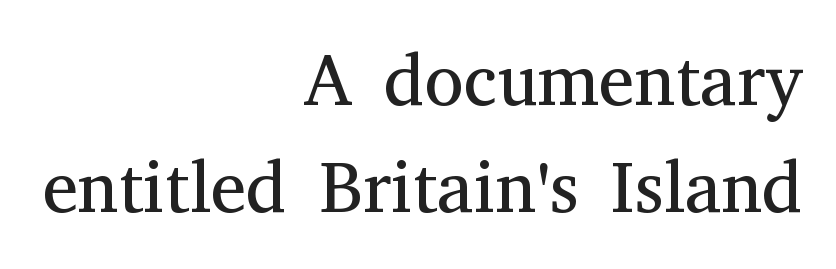
Compared with typical body copy, the letter spacing here is the same. Decoration check: the copy has no underline. If you drew a line through each stem, it would be perfectly vertical. Does the type have serifs? Yes, each stem ends in a small foot. Casual observation: everything's shoved over to the right. Do the characters align in a grid? No, the font is proportional.
